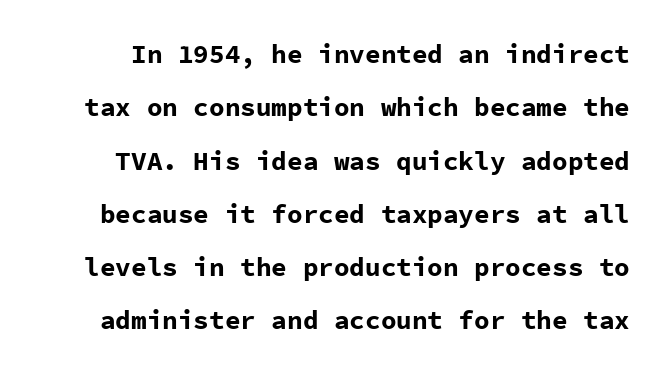
The image shows 26 px bold type, upright; set loose line spacing (2.05x), normal letter spacing, not underlined.
